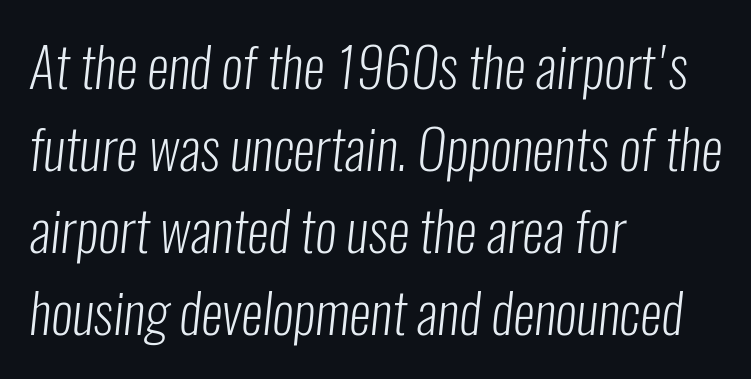
{"serif": "no", "bold": "no", "weight": "light", "width": "condensed", "stroke_contrast": "low", "x_height": "medium", "monospaced": "no", "underline": "no", "align": "left", "line_spacing": "normal", "line_spacing_ratio": 1.49, "letter_spacing": "normal", "letter_spacing_em": 0.0, "glyph_px": 55}
